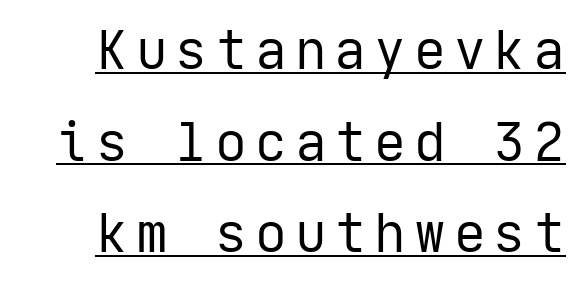
The face looks like a standard text weight, possibly lighter. Upright lettering throughout. You can tell from the bare stems that sans-serif type was used. Descenders here cross a horizontal rule under the line.
